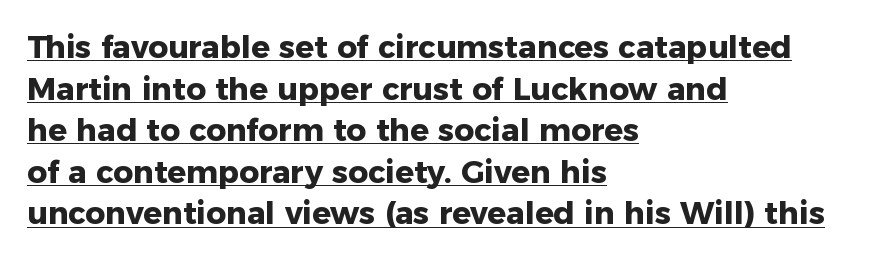
The image shows 31 px heavy sans-serif type, upright; set left-aligned, normal line spacing (1.34x), normal letter spacing, underlined; low stroke contrast and a medium x-height.
